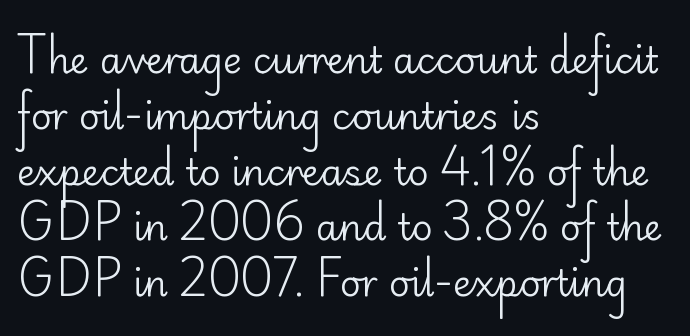
A typesetter would call this proportional, since set widths differ per character. One glance says typical: line gaps are just what's usual. Default kerning and tracking; the words read as compact shapes. The words here are not underlined. Nope, no serifs anywhere on these letters.
